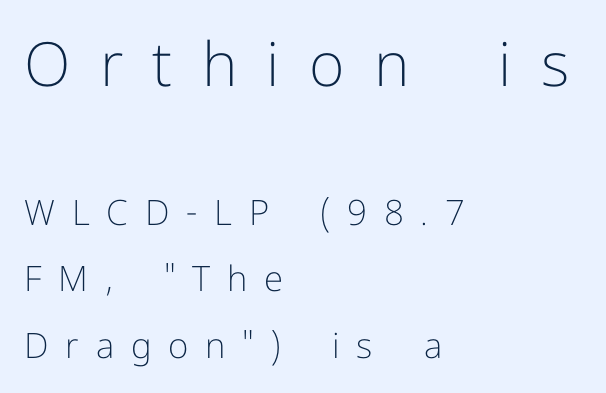
Stroke mass is kept to a normal reading level or below. Caption: multi-line text, flush left, ragged right. The passage shown is typeset with a sans-serif family. The letterforms stand isolated, each surrounded by extra space. The designer gave the opening block more size than the closing block.
